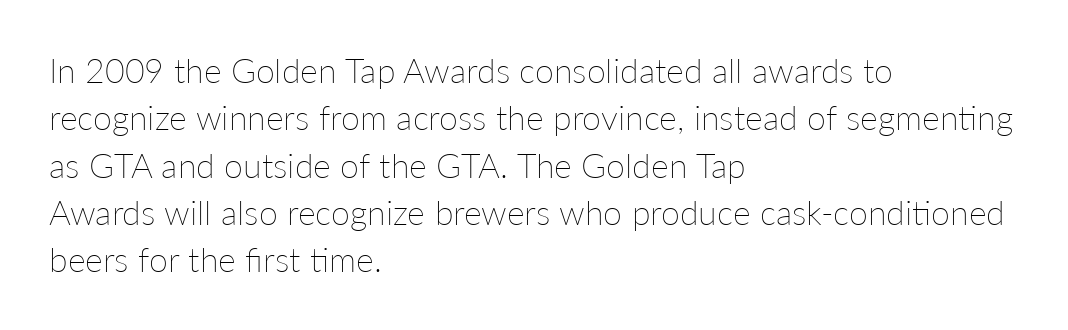
The compositor pushed each line to the left boundary. These lines are rendered in a variable-pitch font. The letters stand straight up with perfectly vertical stems. The face used here is rendered with its standard letterfit. The line-height multiplier appears to be the usual default.
